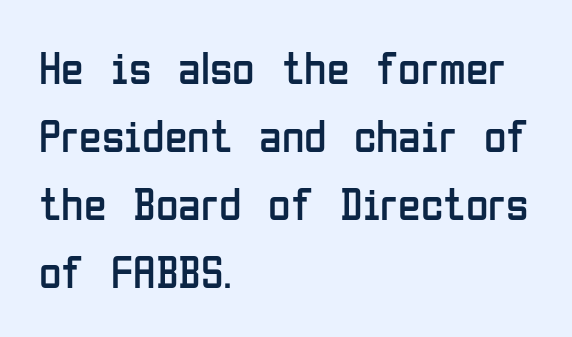
The image shows 46 px regular-weight, condensed sans-serif type, upright; set left-aligned, normal line spacing (1.48x), normal letter spacing, not underlined; low stroke contrast and a medium x-height.
